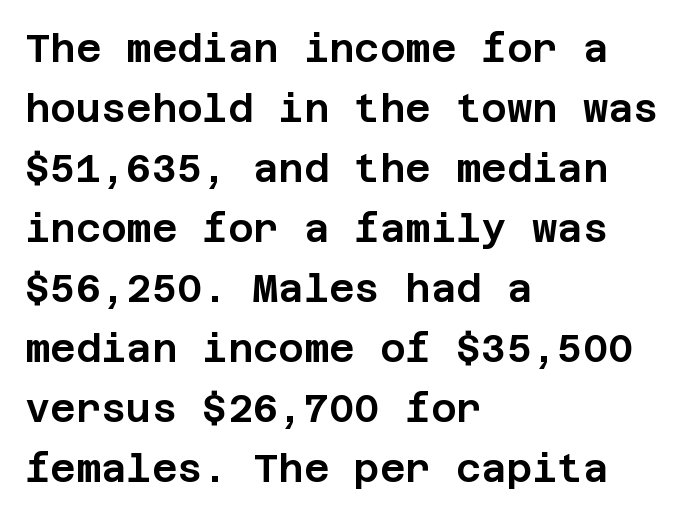
The image shows 39 px sans-serif type, upright; set left-aligned, normal line spacing (1.54x), normal letter spacing, not underlined; low stroke contrast and a large x-height.
